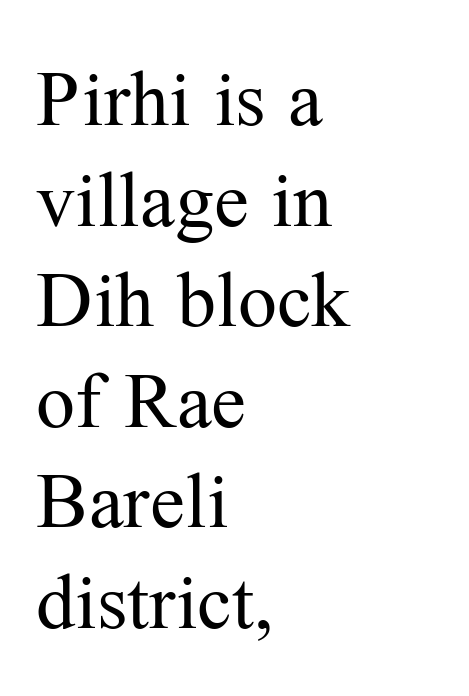
Tracking value appears to be zero — textbook default spacing. Honestly, there is no underline to notice here at all. Compared with a centered layout, this one pins lines to the left instead. Do the characters align in a grid? No, the font is proportional. Small tapered or slab feet sit at the stroke ends, so this counts as serif.
